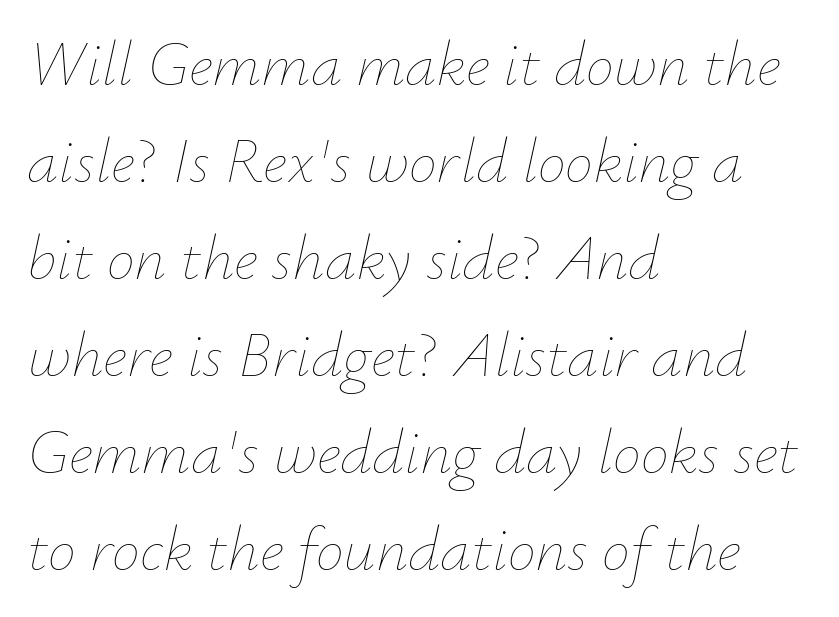
Visually the block forms a straight wall on the left and a jagged coastline on the right. The face used here has a pronounced slope to its letters. Varying glyph widths throughout — classic text-font behaviour. Students, note that the glyphs here touch the page at normal intervals. Check under the words: just untouched page.
